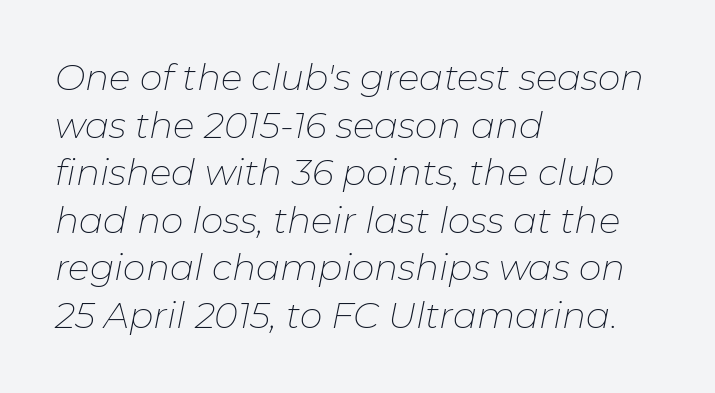
Q: Is the text bold? A: No.
Q: Is the text italic (slanted)? A: Yes, it leans right by about 11 degrees.
Q: Is the text underlined? A: No.
Q: How is the paragraph aligned? A: Left-aligned.
Q: Is the spacing between letters normal or unusually wide? A: Normal.
Q: Is the spacing between lines tight, normal or loose? A: Normal.
Q: Width (condensed, normal, or wide)? A: Normal.
Q: Stroke contrast? A: Low.
Q: x-height? A: Medium.
Q: Monospaced? A: No.
